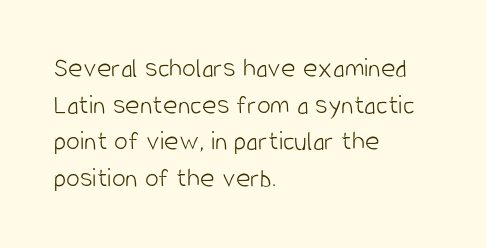
{"serif": "no", "italic": "no", "bold": "no", "weight": "light", "width": "condensed", "stroke_contrast": "low", "x_height": "large", "monospaced": "no", "underline": "no", "align": "left", "line_spacing": "normal", "line_spacing_ratio": 1.31, "letter_spacing": "normal", "letter_spacing_em": 0.0, "glyph_px": 28}
